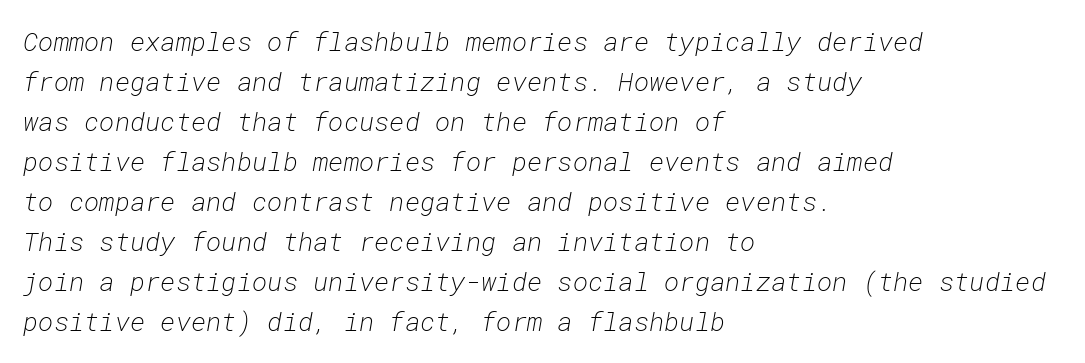
The image shows 26 px text type, italic (leaning right); set left-aligned, normal line spacing (1.54x), normal letter spacing, not underlined.
